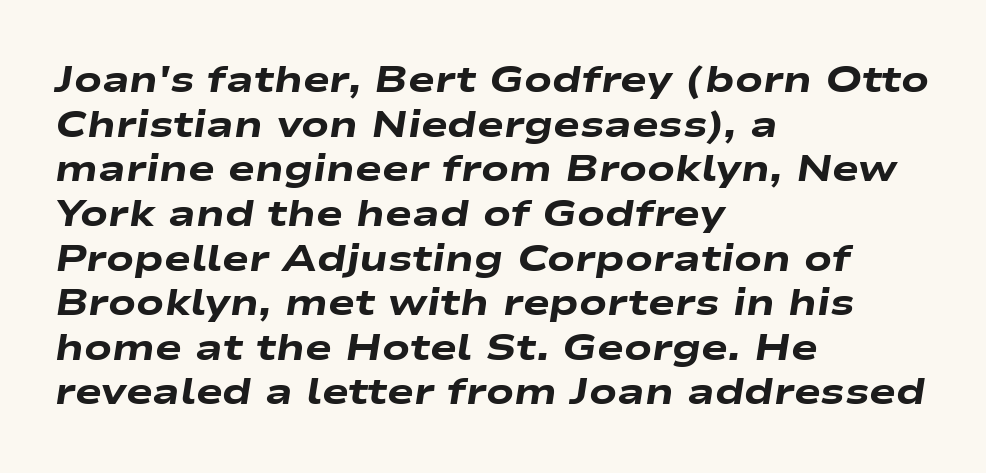
These lines keep a tight, regular rhythm from letter to letter. The strokes are fattened all the way to bold. Spacing verdict: proportional, widths tailored to each character. The space directly below the letters is spotless. Is the block centered? No — it sits flush against the left margin.
